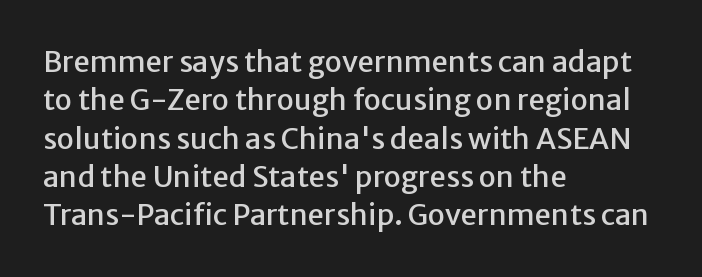
Q: Is the text italic (slanted)? A: No, it is upright.
Q: Is the typeface a serif or a sans-serif typeface? A: Sans-serif.
Q: Is the text underlined? A: No.
Q: How is the paragraph aligned? A: Left-aligned.
Q: Is the spacing between letters normal or unusually wide? A: Normal.
Q: Is the spacing between lines tight, normal or loose? A: Normal.
Q: Width (condensed, normal, or wide)? A: Normal.
Q: Stroke contrast? A: Low.
Q: x-height? A: Medium.
Q: Monospaced? A: No.
